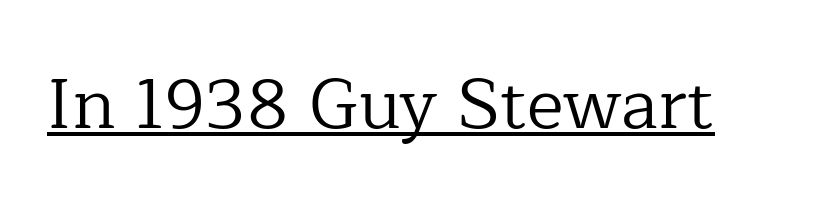
{"serif": "yes", "italic": "no", "bold": "no", "weight": "regular", "width": "normal", "stroke_contrast": "low", "x_height": "medium", "monospaced": "no", "underline": "yes", "letter_spacing": "normal", "letter_spacing_em": 0.0, "glyph_px": 70}
